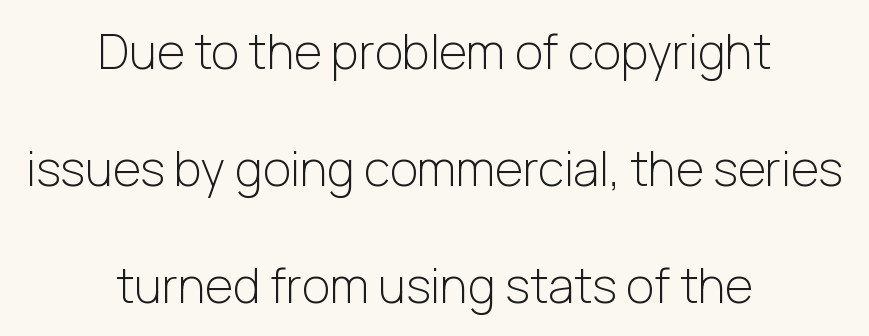
Does the leading feel generous? Absolutely, it's lavish. Style check: upright. The lines in this sample share a center point and differ in where they start and stop. Any mark beneath the type? The region is blank. Characters follow at the spacing the type designer built in. The glyphs in this specimen are sans serif.
